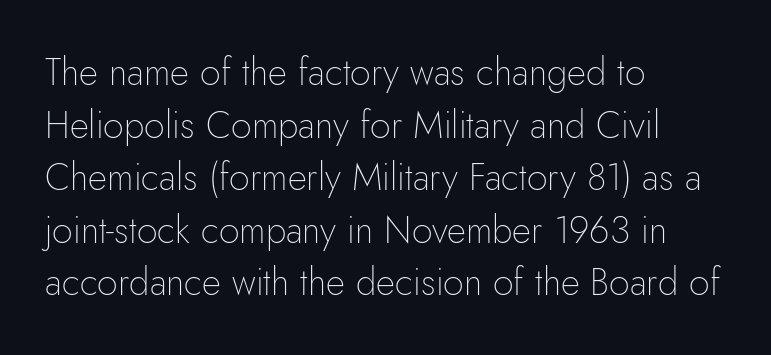
The image shows 37 px thin sans-serif type, upright; set left-aligned, normal line spacing (1.42x), normal letter spacing, not underlined; low stroke contrast and a small x-height.
